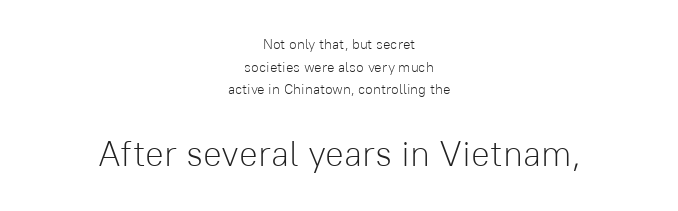
Q: Is the text bold? A: No.
Q: Is the text italic (slanted)? A: No, it is upright.
Q: Is the typeface a serif or a sans-serif typeface? A: Sans-serif.
Q: Is the text underlined? A: No.
Q: How is the paragraph aligned? A: Centered.
Q: Is the spacing between letters normal or unusually wide? A: Normal.
Q: Is the spacing between lines tight, normal or loose? A: Normal.
Q: Which block of text is set in a larger size, the first (top) or the second (bottom)? A: The second (bottom) one.
Q: Width (condensed, normal, or wide)? A: Normal.
Q: Stroke contrast? A: Low.
Q: x-height? A: Medium.
Q: Monospaced? A: No.
